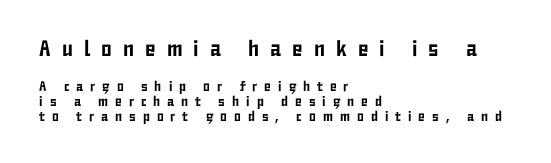
The image shows 22 px text type, upright; set left-aligned, tight line spacing (1.06x), unusually wide letter spacing (+0.5 em), not underlined; the first (top) block is 1.57x larger.
